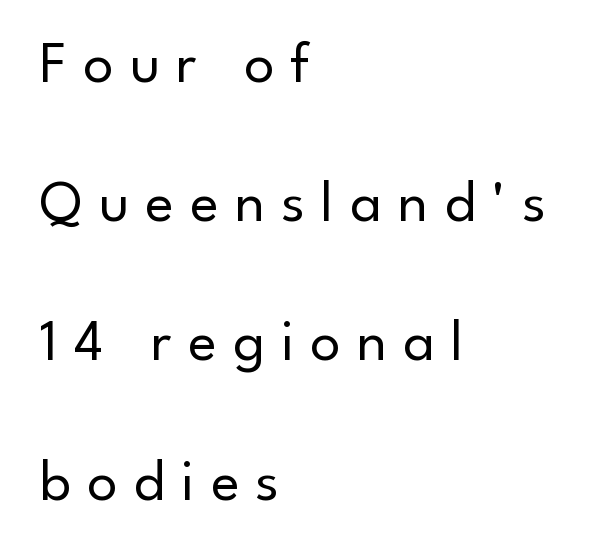
Q: Is the text bold? A: No.
Q: Is the text italic (slanted)? A: No, it is upright.
Q: Is the typeface a serif or a sans-serif typeface? A: Sans-serif.
Q: Is the text underlined? A: No.
Q: How is the paragraph aligned? A: Left-aligned.
Q: Is the spacing between letters normal or unusually wide? A: Unusually wide.
Q: Is the spacing between lines tight, normal or loose? A: Loose.
Q: Width (condensed, normal, or wide)? A: Normal.
Q: Stroke contrast? A: Low.
Q: x-height? A: Small.
Q: Monospaced? A: No.
